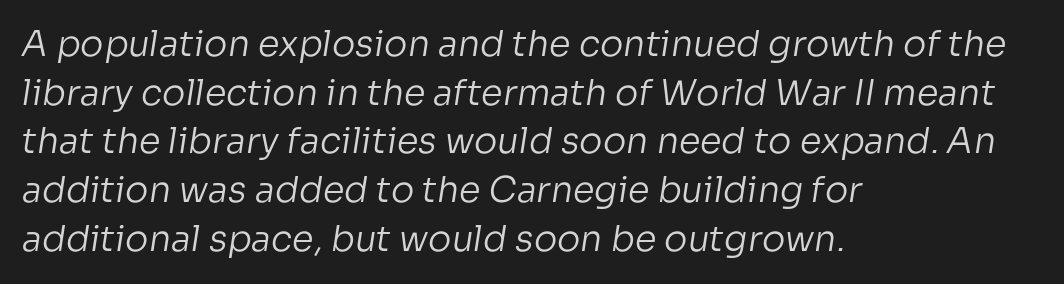
The image shows 35 px regular-weight sans-serif type; set left-aligned, normal line spacing (1.39x), normal letter spacing, not underlined; low stroke contrast and a medium x-height.
